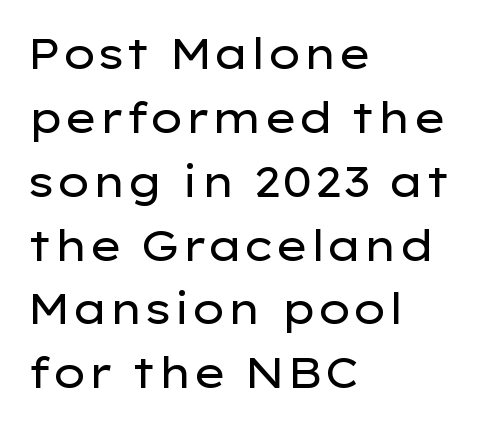
{"serif": "no", "italic": "no", "bold": "no", "weight": "regular", "width": "wide", "stroke_contrast": "low", "x_height": "medium", "monospaced": "no", "underline": "no", "align": "left", "line_spacing": "normal", "line_spacing_ratio": 1.52, "letter_spacing": "normal", "letter_spacing_em": 0.0, "glyph_px": 42}
